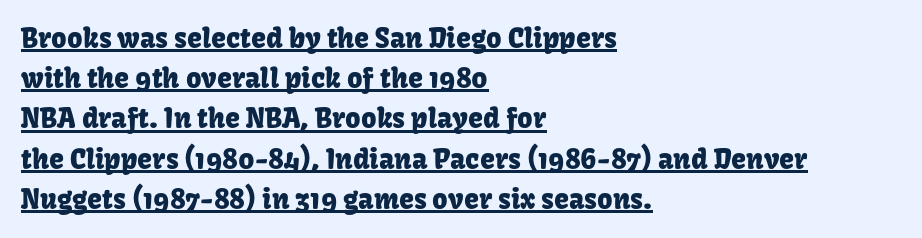
Like a heading marked for emphasis, these lines bear an underscore. Where is the straight margin? On the left. The rendering keeps characters at their native spacing. Rendered with straight, roman letterforms. How would I describe the line gaps? Plain and ordinary.
